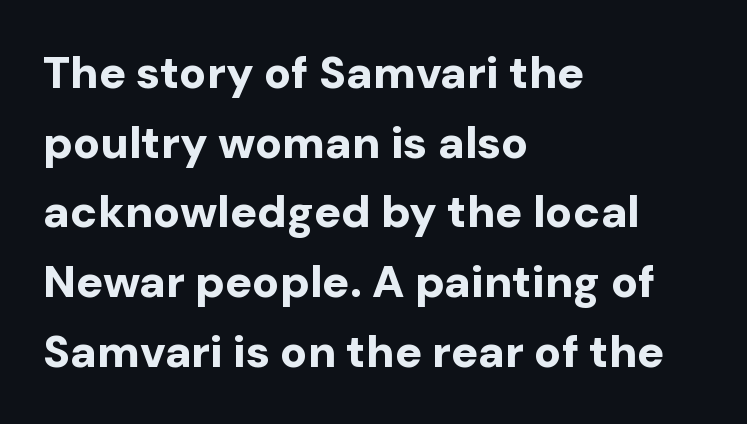
The foot of each line stays bare and open. Horizontal bands of white between lines are of average thickness. Each line starts at the same left margin while the right side varies. Designer's note — italics off, roman on. Observe the absence of serifs on each vertical stroke in this sample.
